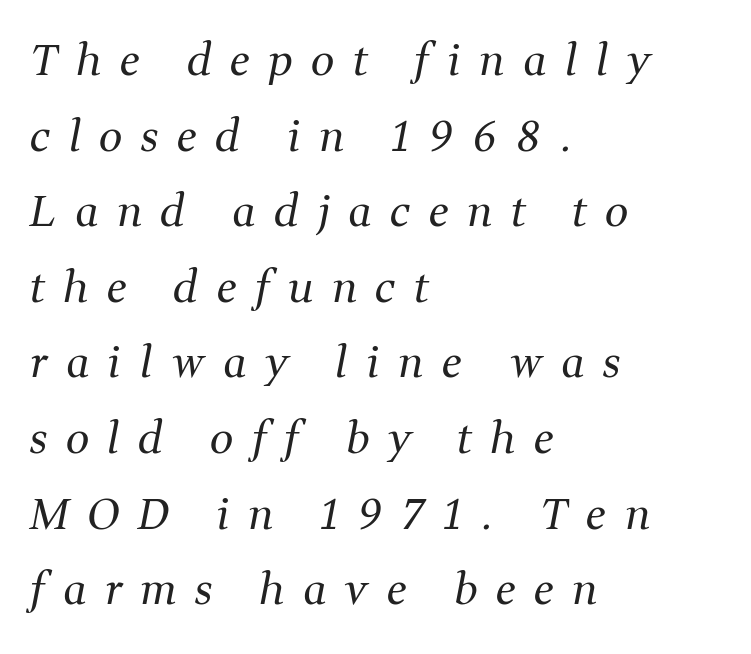
The face used here is proportionally spaced, like ordinary book or web type. The lines in this sample share a left origin and differ only in where they stop. Note: serifs present on the glyphs. These lines have a slow, spaced-out rhythm from letter to letter. When letters slant like this, we call the style italic.
